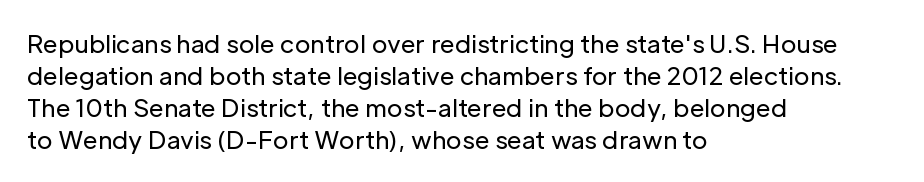
The image shows 24 px text type, upright; set left-aligned, normal line spacing (1.33x), normal letter spacing, not underlined.
